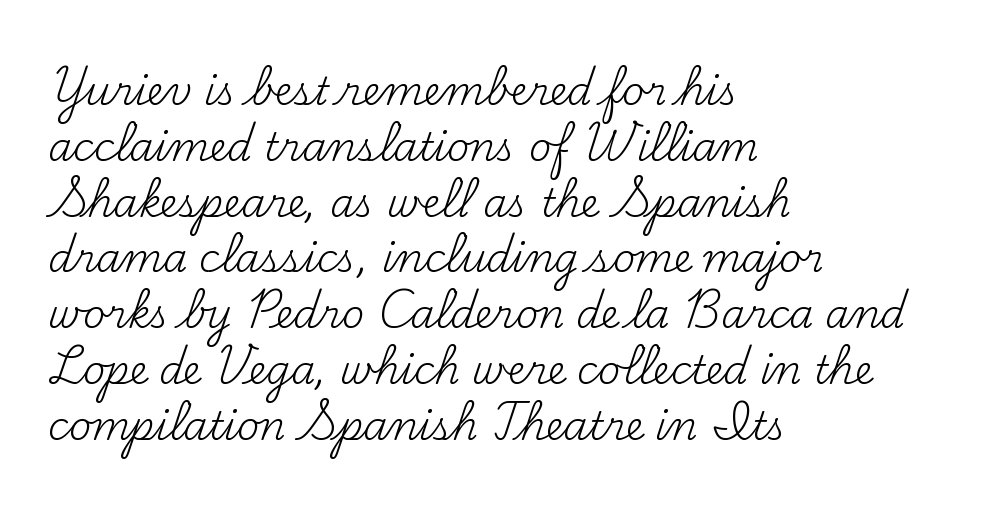
The rag falls on the right side of this text block. I'd call this a serif setting — the letters wear small feet. Quick note: underline off. Proportional: the letters do not fall into vertical columns.
